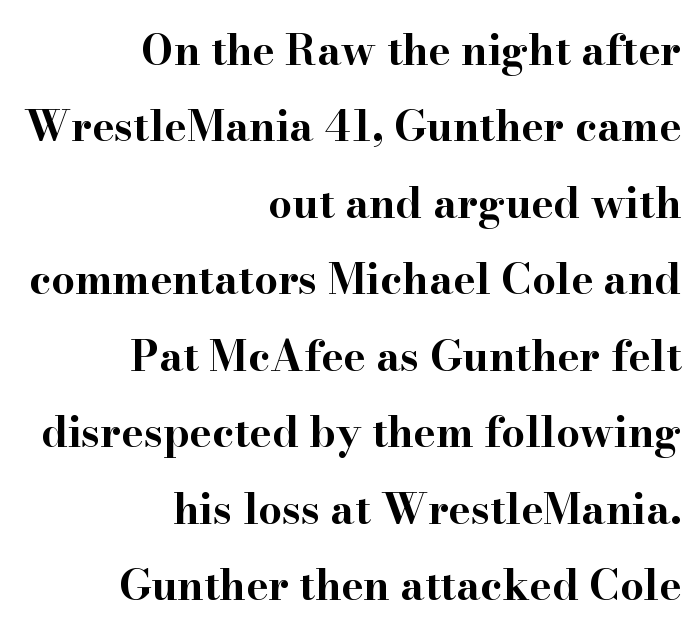
{"serif": "yes", "italic": "no", "bold": "yes", "weight": "bold", "width": "wide", "stroke_contrast": "high", "x_height": "small", "monospaced": "no", "underline": "no", "align": "right", "line_spacing_ratio": 1.82, "letter_spacing": "normal", "letter_spacing_em": 0.0, "glyph_px": 42}
